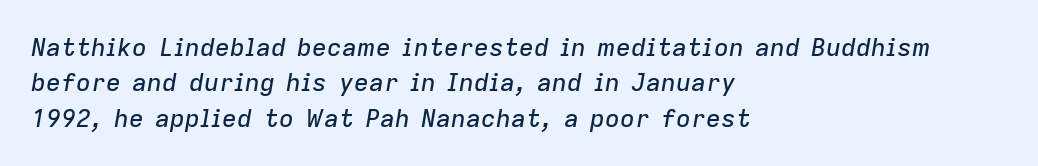
Q: Is the text italic (slanted)? A: Yes, it leans right by about 9 degrees.
Q: Is the text underlined? A: No.
Q: How is the paragraph aligned? A: Left-aligned.
Q: Is the spacing between letters normal or unusually wide? A: Normal.
Q: Is the spacing between lines tight, normal or loose? A: Normal.
